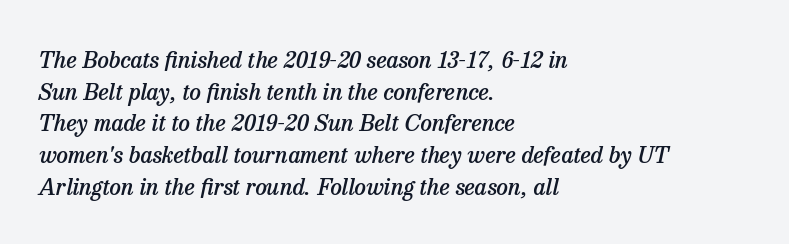
The image shows 23 px text type, italic (leaning right); set left-aligned, normal line spacing (1.38x), normal letter spacing, not underlined.
